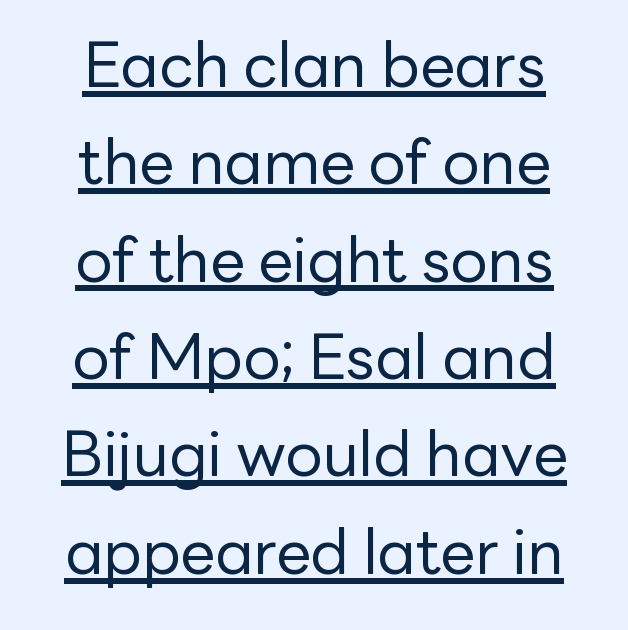
Spacing between characters is what you'd get straight out of the box. This is not heavy type; no bold has been used. These lines are rendered in a variable-pitch font. Honestly, the underline is the first thing you notice here. These lines are composed in type without serifs.
